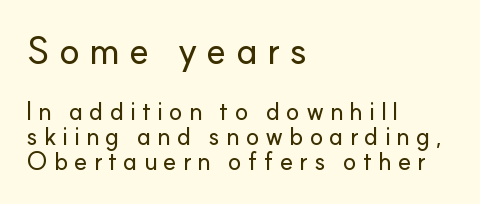
Q: Is the text italic (slanted)? A: No, it is upright.
Q: Is the typeface a serif or a sans-serif typeface? A: Sans-serif.
Q: Is the text underlined? A: No.
Q: How is the paragraph aligned? A: Left-aligned.
Q: Is the spacing between letters normal or unusually wide? A: Unusually wide.
Q: Is the spacing between lines tight, normal or loose? A: Tight.
Q: Which block of text is set in a larger size, the first (top) or the second (bottom)? A: The first (top) one.
Q: Width (condensed, normal, or wide)? A: Normal.
Q: Stroke contrast? A: Low.
Q: x-height? A: Small.
Q: Monospaced? A: No.
